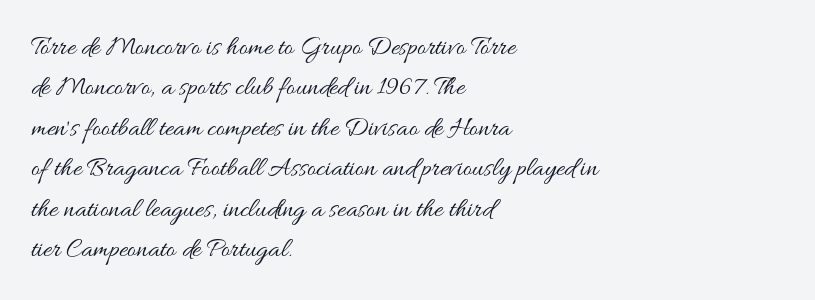
The passage shown stacks its lines at a standard gap. Students, note that the glyphs here touch the page at normal intervals. This reads as an unemphasized weight, regular at the heaviest. Typeset ragged right — the left edge is the straight one.
